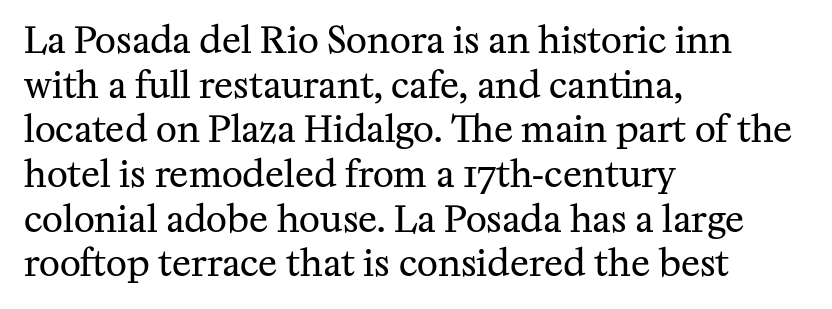
Q: Is the text bold? A: No.
Q: Is the text italic (slanted)? A: No, it is upright.
Q: Is the typeface a serif or a sans-serif typeface? A: Serif.
Q: Is the text underlined? A: No.
Q: How is the paragraph aligned? A: Left-aligned.
Q: Is the spacing between letters normal or unusually wide? A: Normal.
Q: Width (condensed, normal, or wide)? A: Normal.
Q: Stroke contrast? A: Medium.
Q: x-height? A: Medium.
Q: Monospaced? A: No.
